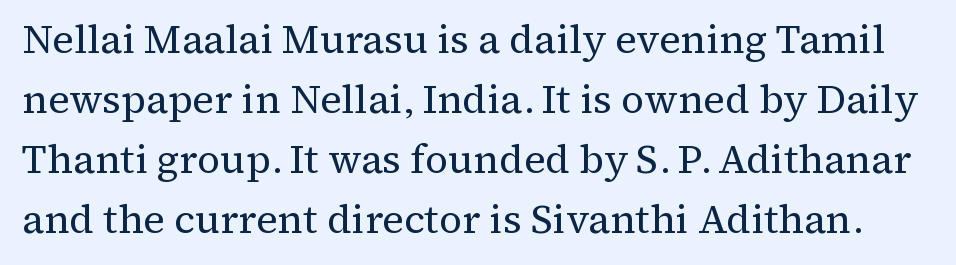
Does extra space separate the letters? No, they use regular spacing. The face used here is proportionally spaced, like ordinary book or web type. The glyphs in this specimen are seriffed. Evenly set lines give the paragraph a standard silhouette. A roman cut, with each character standing at attention.
